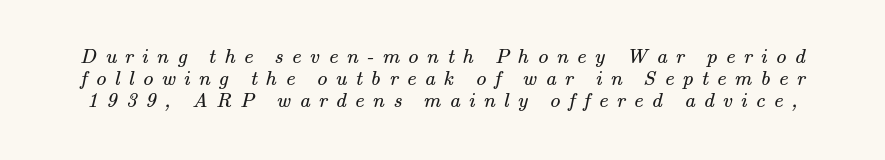
{"bold": "no", "underline": "no", "line_spacing": "tight", "line_spacing_ratio": 1.04, "letter_spacing": "wide", "letter_spacing_em": 0.4, "glyph_px": 21}
